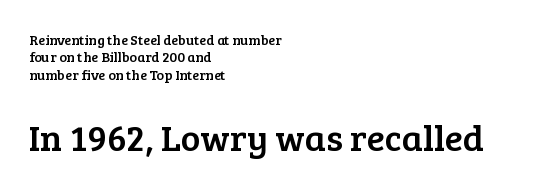
Q: Is the text italic (slanted)? A: No, it is upright.
Q: Is the typeface a serif or a sans-serif typeface? A: Serif.
Q: Is the text underlined? A: No.
Q: How is the paragraph aligned? A: Left-aligned.
Q: Is the spacing between letters normal or unusually wide? A: Normal.
Q: Is the spacing between lines tight, normal or loose? A: Normal.
Q: Which block of text is set in a larger size, the first (top) or the second (bottom)? A: The second (bottom) one.
Q: Width (condensed, normal, or wide)? A: Normal.
Q: Stroke contrast? A: Low.
Q: x-height? A: Medium.
Q: Monospaced? A: No.
